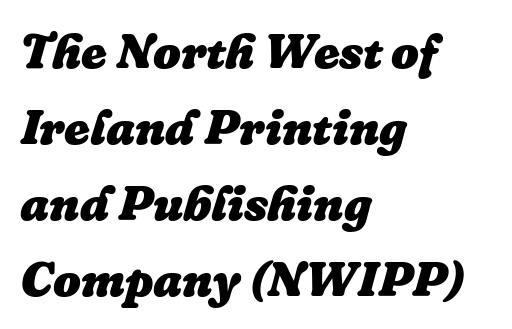
{"italic": "yes", "lean": "right", "slant_degrees": 16, "bold": "yes", "weight": "heavy", "width": "normal", "stroke_contrast": "low", "x_height": "medium", "monospaced": "no", "underline": "no", "align": "left", "line_spacing": "normal", "line_spacing_ratio": 1.55, "letter_spacing": "normal", "letter_spacing_em": 0.0, "glyph_px": 49}
